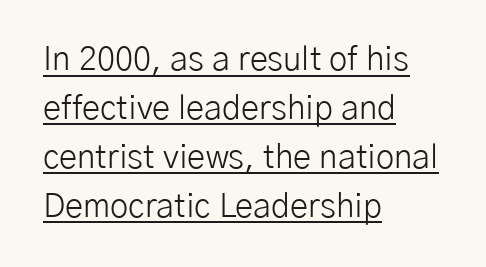
Q: Is the text bold? A: No.
Q: Is the text italic (slanted)? A: No, it is upright.
Q: Is the typeface a serif or a sans-serif typeface? A: Sans-serif.
Q: Is the text underlined? A: Yes.
Q: How is the paragraph aligned? A: Left-aligned.
Q: Is the spacing between letters normal or unusually wide? A: Normal.
Q: Is the spacing between lines tight, normal or loose? A: Normal.
Q: Width (condensed, normal, or wide)? A: Normal.
Q: Stroke contrast? A: Low.
Q: x-height? A: Medium.
Q: Monospaced? A: No.
